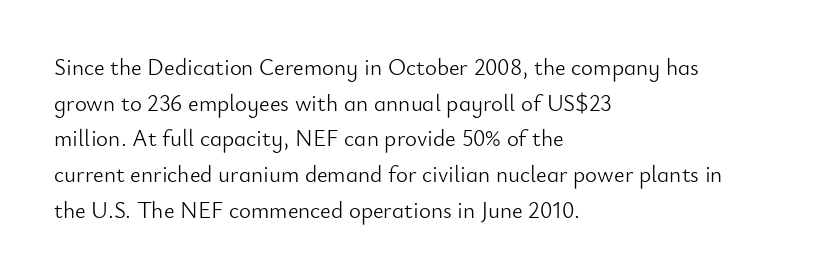
The image shows 23 px text type, upright; set left-aligned, normal line spacing (1.55x), normal letter spacing, not underlined.
